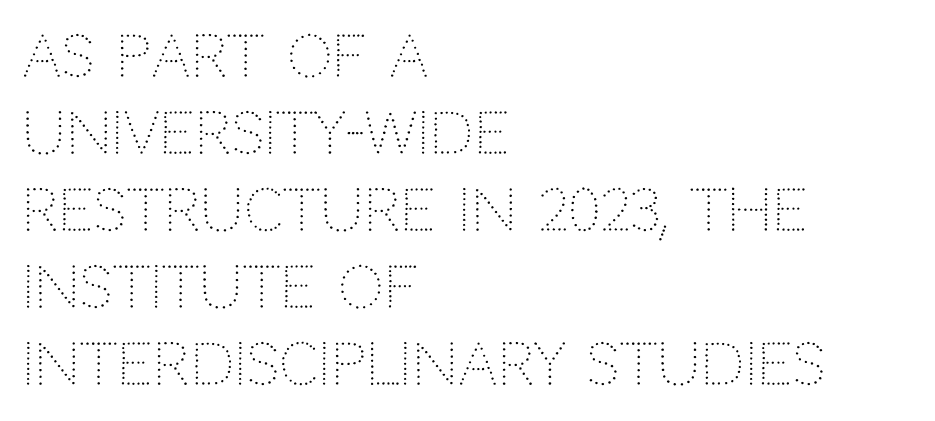
Think of a printed novel: that variable character pitch is what you see here. Glyph-to-glyph distance matches everyday printed text. Every character sits straight up, as roman type does. All the whitespace from short lines collects on the right. The space beneath each line is pristine and unruled. Stems and bowls with no extra thickness — not bold.
